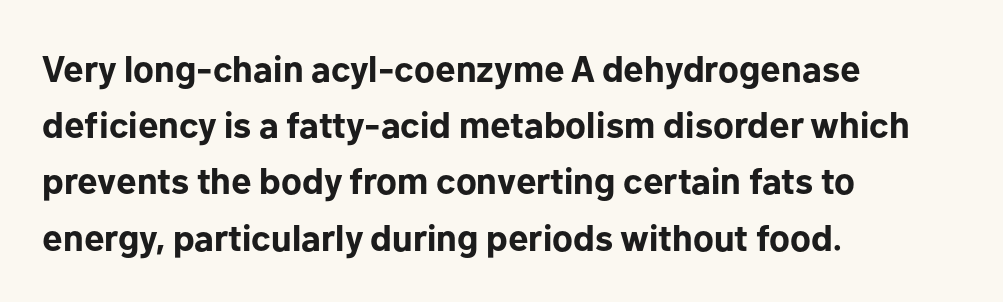
The image shows 37 px bold sans-serif type, upright; set left-aligned, normal line spacing (1.52x), normal letter spacing, not underlined; low stroke contrast and a medium x-height.
